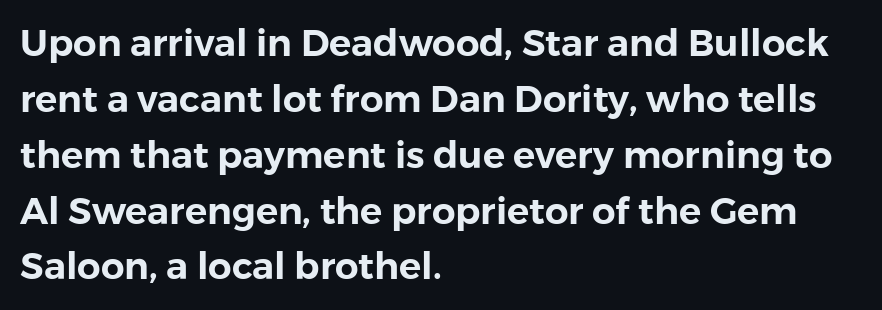
Q: Is the text italic (slanted)? A: No, it is upright.
Q: Is the typeface a serif or a sans-serif typeface? A: Sans-serif.
Q: Is the text underlined? A: No.
Q: How is the paragraph aligned? A: Left-aligned.
Q: Is the spacing between letters normal or unusually wide? A: Normal.
Q: Is the spacing between lines tight, normal or loose? A: Normal.
Q: Width (condensed, normal, or wide)? A: Normal.
Q: x-height? A: Medium.
Q: Monospaced? A: No.
